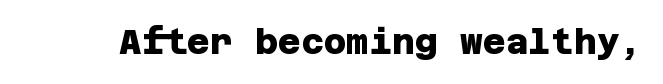
{"serif": "no", "bold": "yes", "weight": "heavy", "width": "normal", "stroke_contrast": "low", "x_height": "large", "underline": "no", "letter_spacing": "normal", "letter_spacing_em": 0.0, "glyph_px": 35}
